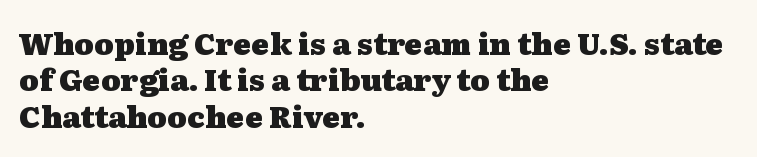
{"serif": "yes", "italic": "no", "bold": "yes", "weight": "heavy", "width": "wide", "stroke_contrast": "medium", "x_height": "medium", "monospaced": "no", "underline": "no", "align": "left", "line_spacing_ratio": 1.21, "letter_spacing": "normal", "letter_spacing_em": 0.0, "glyph_px": 30}
